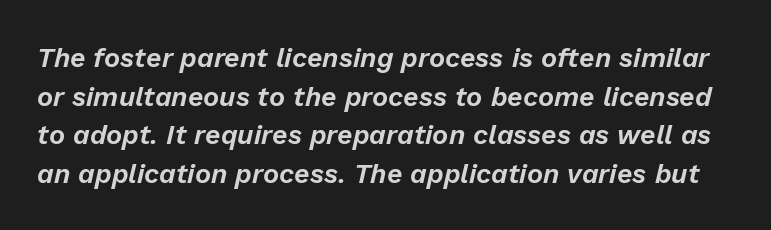
Q: Is the text italic (slanted)? A: Yes, it leans right by about 13 degrees.
Q: Is the text underlined? A: No.
Q: Is the spacing between letters normal or unusually wide? A: Normal.
Q: Is the spacing between lines tight, normal or loose? A: Normal.
